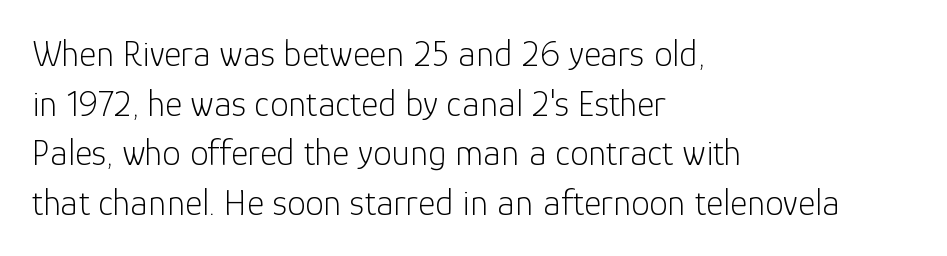
Q: Is the text bold? A: No.
Q: Is the text italic (slanted)? A: No, it is upright.
Q: Is the typeface a serif or a sans-serif typeface? A: Sans-serif.
Q: Is the text underlined? A: No.
Q: How is the paragraph aligned? A: Left-aligned.
Q: Is the spacing between letters normal or unusually wide? A: Normal.
Q: Is the spacing between lines tight, normal or loose? A: Normal.
Q: Width (condensed, normal, or wide)? A: Normal.
Q: Stroke contrast? A: Low.
Q: x-height? A: Medium.
Q: Monospaced? A: No.
